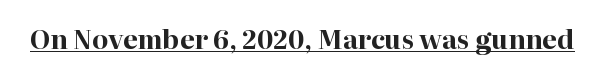
No extra tracking has been applied to these lines. Glance below the letters and you will spot a drawn line. Quick note: not italic, upright. The letters are bold, with thick, heavy strokes.
